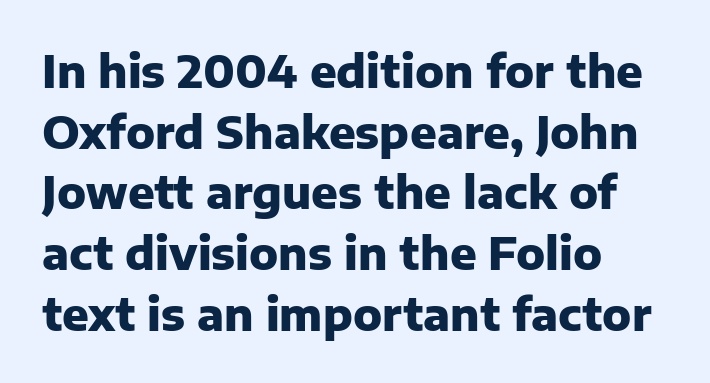
Q: Is the text bold? A: Yes.
Q: Is the text italic (slanted)? A: No, it is upright.
Q: Is the typeface a serif or a sans-serif typeface? A: Sans-serif.
Q: Is the text underlined? A: No.
Q: How is the paragraph aligned? A: Left-aligned.
Q: Is the spacing between letters normal or unusually wide? A: Normal.
Q: Is the spacing between lines tight, normal or loose? A: Normal.
Q: Width (condensed, normal, or wide)? A: Normal.
Q: Stroke contrast? A: Low.
Q: x-height? A: Medium.
Q: Monospaced? A: No.
